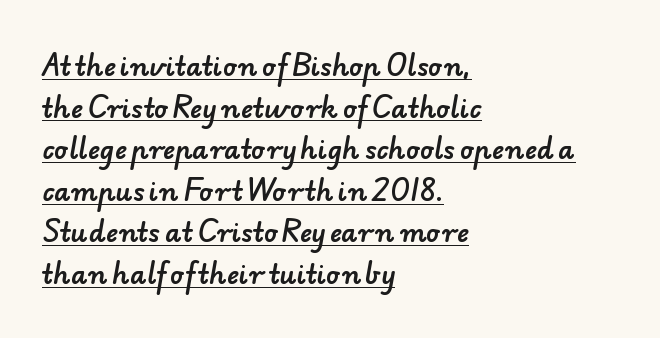
{"underline": "yes", "align": "left", "line_spacing": "normal", "line_spacing_ratio": 1.6, "letter_spacing": "normal", "letter_spacing_em": 0.0, "glyph_px": 26}
